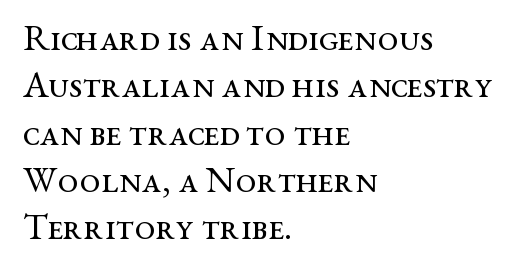
Q: Is the text bold? A: No.
Q: Is the text italic (slanted)? A: No, it is upright.
Q: Is the typeface a serif or a sans-serif typeface? A: Serif.
Q: Is the text underlined? A: No.
Q: How is the paragraph aligned? A: Left-aligned.
Q: Is the spacing between letters normal or unusually wide? A: Normal.
Q: Is the spacing between lines tight, normal or loose? A: Normal.
Q: Width (condensed, normal, or wide)? A: Wide.
Q: Stroke contrast? A: Medium.
Q: x-height? A: Medium.
Q: Monospaced? A: No.
